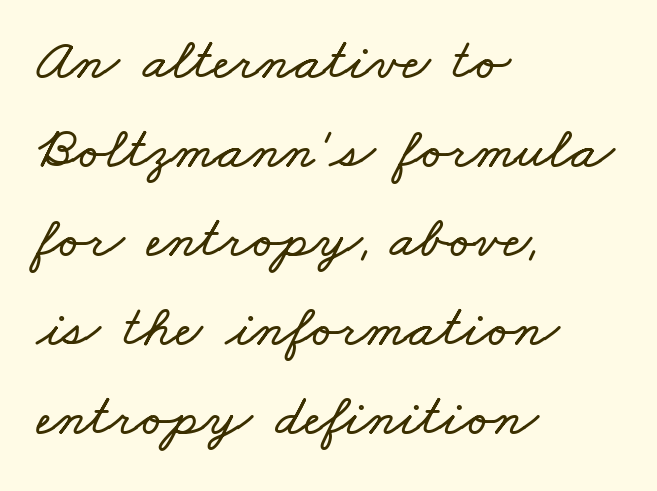
Q: Is the text underlined? A: No.
Q: How is the paragraph aligned? A: Left-aligned.
Q: Is the spacing between letters normal or unusually wide? A: Normal.
Q: Is the spacing between lines tight, normal or loose? A: Normal.
Q: Width (condensed, normal, or wide)? A: Wide.
Q: Stroke contrast? A: Low.
Q: x-height? A: Small.
Q: Monospaced? A: No.
